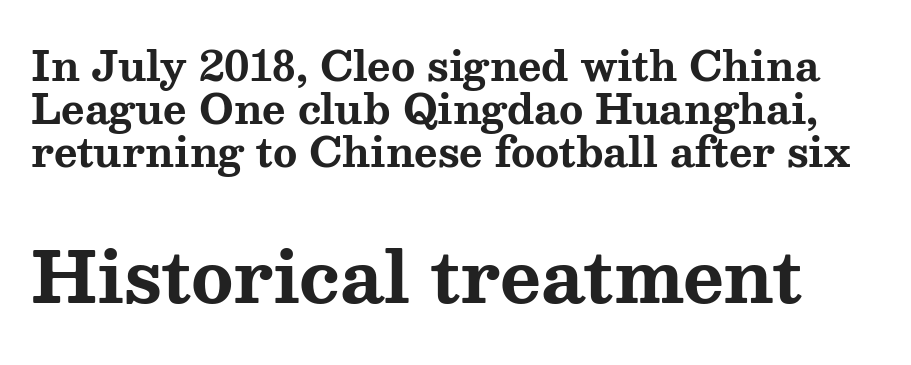
Q: Is the text bold? A: Yes.
Q: Is the text italic (slanted)? A: No, it is upright.
Q: Is the typeface a serif or a sans-serif typeface? A: Serif.
Q: Is the text underlined? A: No.
Q: Is the spacing between letters normal or unusually wide? A: Normal.
Q: Is the spacing between lines tight, normal or loose? A: Tight.
Q: Which block of text is set in a larger size, the first (top) or the second (bottom)? A: The second (bottom) one.
Q: Width (condensed, normal, or wide)? A: Wide.
Q: Stroke contrast? A: Medium.
Q: x-height? A: Medium.
Q: Monospaced? A: No.
